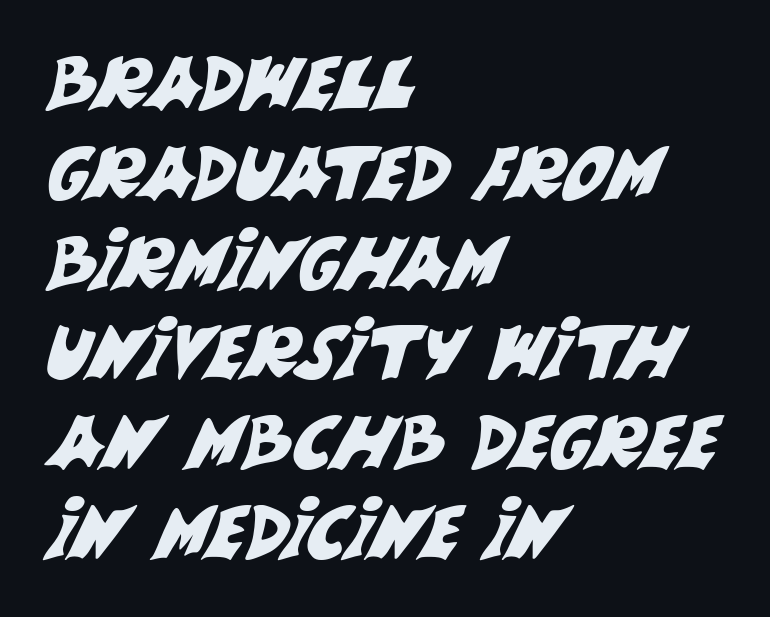
{"serif": "no", "width": "normal", "stroke_contrast": "medium", "x_height": "large", "monospaced": "no", "underline": "no", "align": "left", "line_spacing_ratio": 1.23, "letter_spacing": "normal", "letter_spacing_em": 0.0, "glyph_px": 73}
